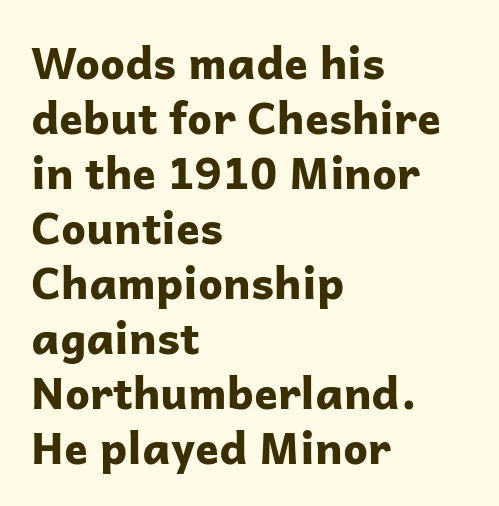
{"serif": "no", "italic": "no", "bold": "yes", "weight": "bold", "width": "normal", "stroke_contrast": "low", "x_height": "medium", "monospaced": "no", "underline": "no", "align": "left", "line_spacing": "normal", "line_spacing_ratio": 1.25, "letter_spacing": "normal", "letter_spacing_em": 0.0, "glyph_px": 44}
